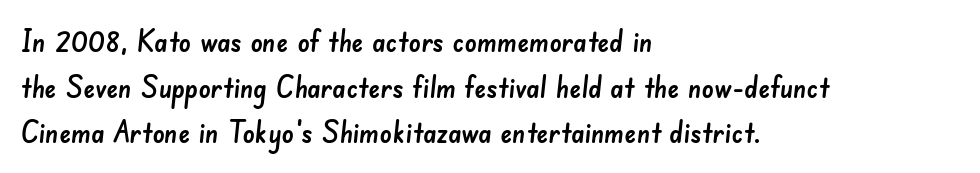
Visually the block forms a straight wall on the left and a jagged coastline on the right. Spacing between characters is what you'd get straight out of the box. The typeface chosen for these lines omits serifs. The lines sit at an ordinary, default distance from one another.
